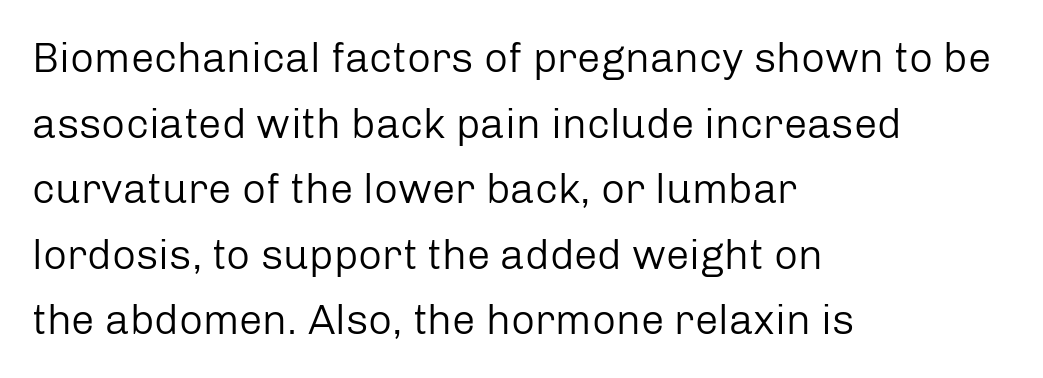
The image shows 42 px regular-weight sans-serif type, upright; set left-aligned, normal line spacing (1.56x), normal letter spacing, not underlined; low stroke contrast and a medium x-height.
